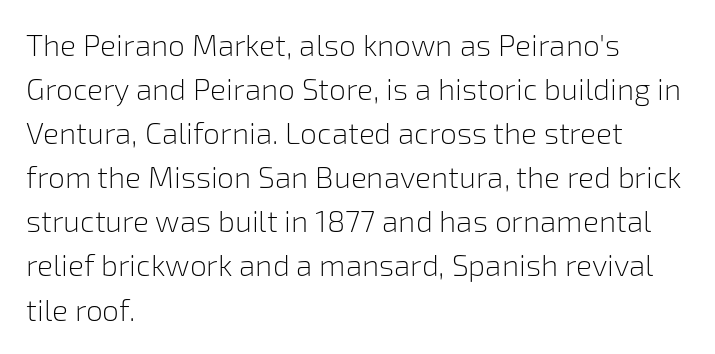
The image shows 30 px light sans-serif type, upright; set left-aligned, normal line spacing (1.47x), normal letter spacing, not underlined; low stroke contrast and a medium x-height.
